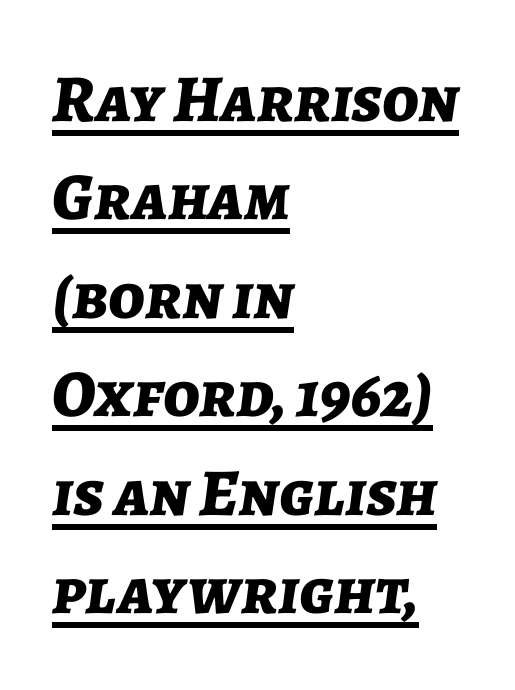
Characters are canted at an angle relative to the baseline's perpendicular. Check the space under the baseline: a stroke is drawn there. The face used here has the dense, thick strokes of a bold. One glance says typical: line gaps are just what's usual.
